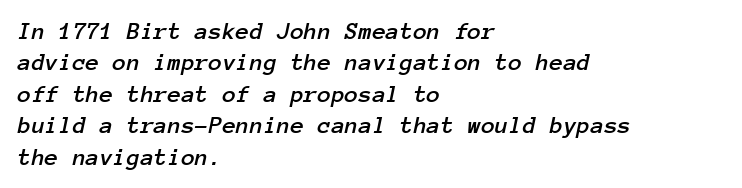
Q: Is the text italic (slanted)? A: Yes, it leans right by about 12 degrees.
Q: Is the text underlined? A: No.
Q: How is the paragraph aligned? A: Left-aligned.
Q: Is the spacing between letters normal or unusually wide? A: Normal.
Q: Is the spacing between lines tight, normal or loose? A: Normal.
